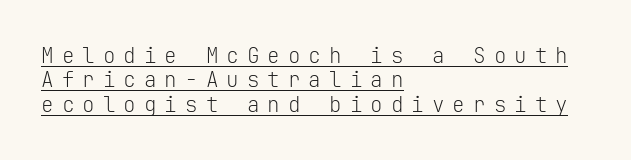
{"italic": "no", "bold": "no", "underline": "yes", "align": "left", "line_spacing_ratio": 1.16, "letter_spacing": "wide", "letter_spacing_em": 0.38, "glyph_px": 21}
